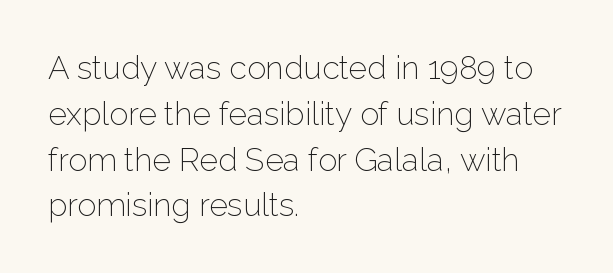
Q: Is the text bold? A: No.
Q: Is the text italic (slanted)? A: No, it is upright.
Q: Is the typeface a serif or a sans-serif typeface? A: Sans-serif.
Q: Is the text underlined? A: No.
Q: How is the paragraph aligned? A: Left-aligned.
Q: Is the spacing between letters normal or unusually wide? A: Normal.
Q: Is the spacing between lines tight, normal or loose? A: Normal.
Q: Width (condensed, normal, or wide)? A: Normal.
Q: Stroke contrast? A: Low.
Q: x-height? A: Medium.
Q: Monospaced? A: No.
